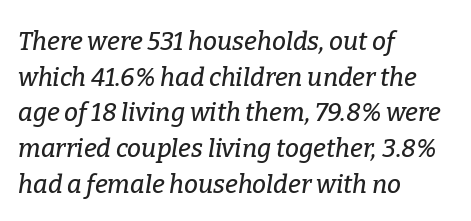
The image shows 25 px text type, italic (leaning right); set left-aligned, normal line spacing (1.43x), normal letter spacing, not underlined.
